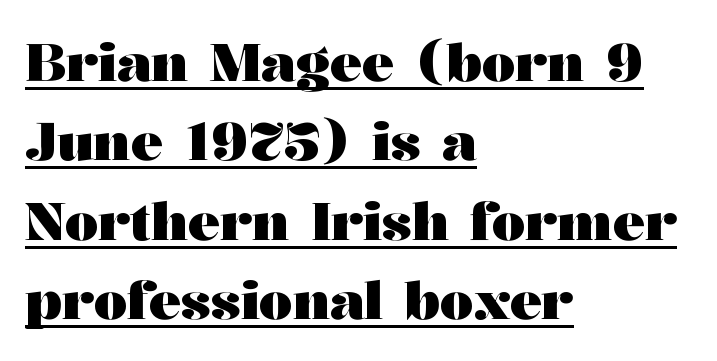
Evenly set lines give the paragraph a standard silhouette. Every row of glyphs begins at an identical x-position on the left. These lines were composed using upright roman letters. Varying glyph widths throughout — classic text-font behaviour. Looks like someone drew a line under every word here. The typesetting leans heavy: a genuine bold.
